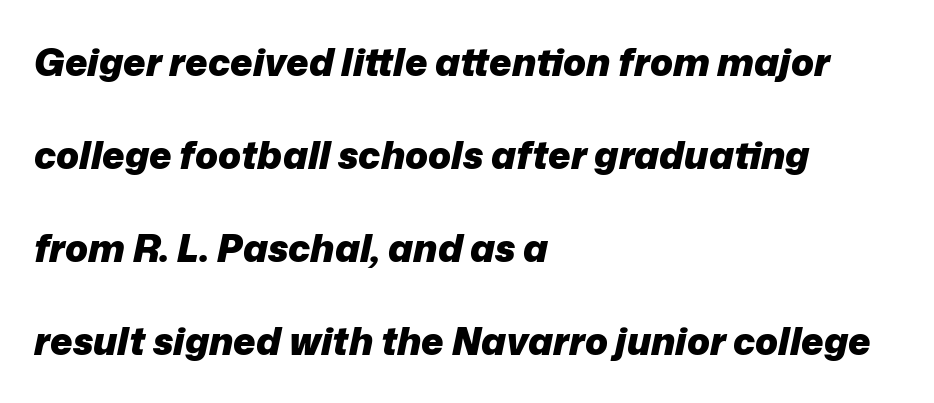
Q: Is the text bold? A: Yes.
Q: Is the text italic (slanted)? A: Yes, it leans right by about 12 degrees.
Q: Is the text underlined? A: No.
Q: How is the paragraph aligned? A: Left-aligned.
Q: Is the spacing between letters normal or unusually wide? A: Normal.
Q: Is the spacing between lines tight, normal or loose? A: Loose.
Q: Width (condensed, normal, or wide)? A: Normal.
Q: Stroke contrast? A: Low.
Q: x-height? A: Medium.
Q: Monospaced? A: No.
